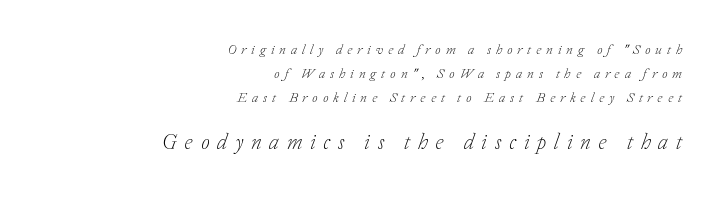
{"italic": "yes", "lean": "right", "slant_degrees": 20, "bold": "no", "underline": "no", "align": "right", "line_spacing_ratio": 1.71, "letter_spacing": "wide", "letter_spacing_em": 0.35, "larger_block": "second", "size_ratio": 1.57, "glyph_px": 22}
